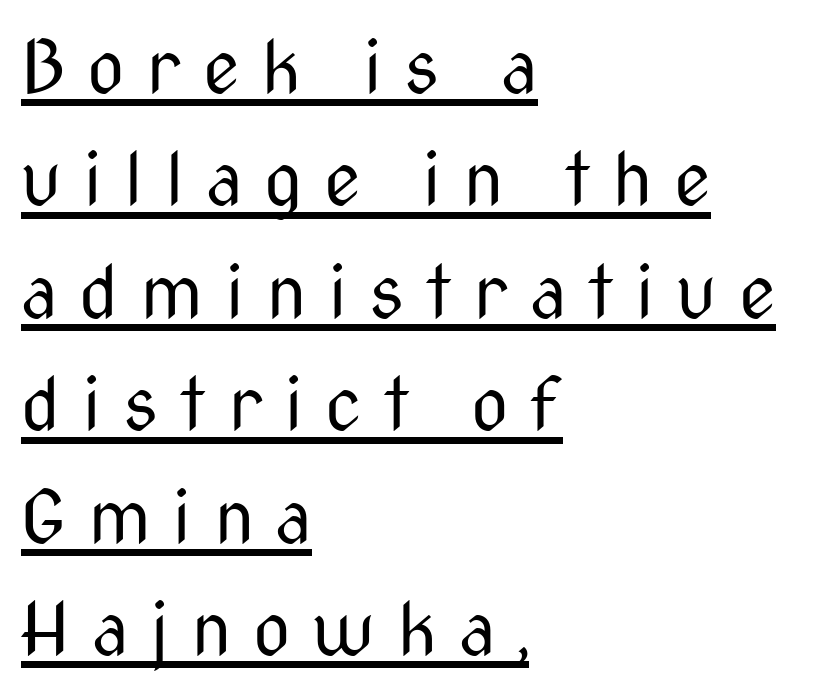
The image shows 73 px regular-weight, condensed sans-serif type, upright; set left-aligned, normal line spacing (1.54x), unusually wide letter spacing (+0.3 em), underlined; medium stroke contrast and a medium x-height.
